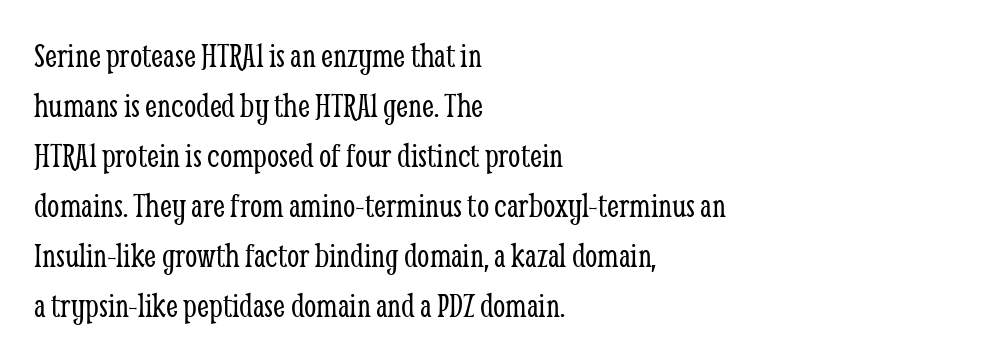
This is serif lettering, the kind often seen in printed books. Typeset ragged right — the left edge is the straight one. The words here are not underlined. Each word holds together tightly as a unit, with standard inter-letter gaps. The font's upright variant was chosen for this text.
